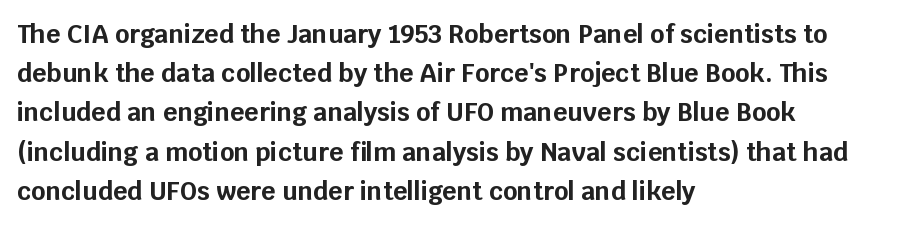
The image shows 25 px bold type, upright; set left-aligned, normal line spacing (1.57x), normal letter spacing, not underlined.
